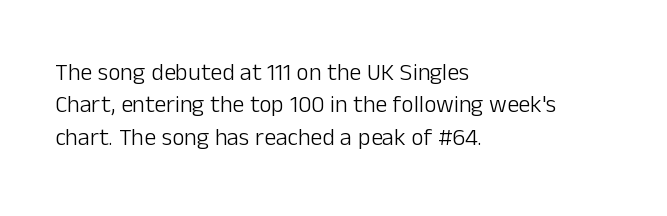
Q: Is the text bold? A: No.
Q: Is the text italic (slanted)? A: No, it is upright.
Q: Is the text underlined? A: No.
Q: How is the paragraph aligned? A: Left-aligned.
Q: Is the spacing between letters normal or unusually wide? A: Normal.
Q: Is the spacing between lines tight, normal or loose? A: Normal.
